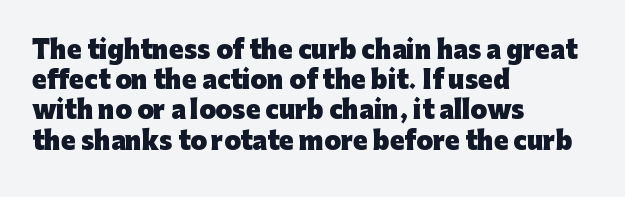
{"italic": "no", "bold": "yes", "underline": "no", "align": "left", "line_spacing": "normal", "line_spacing_ratio": 1.26, "letter_spacing": "normal", "letter_spacing_em": 0.0, "glyph_px": 24}
